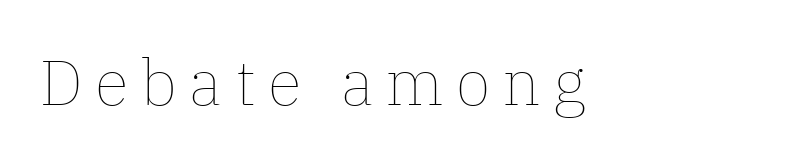
{"italic": "no", "bold": "no", "weight": "thin", "width": "normal", "stroke_contrast": "low", "x_height": "medium", "monospaced": "no", "underline": "no", "align": "left", "letter_spacing": "wide", "letter_spacing_em": 0.2, "glyph_px": 63}
